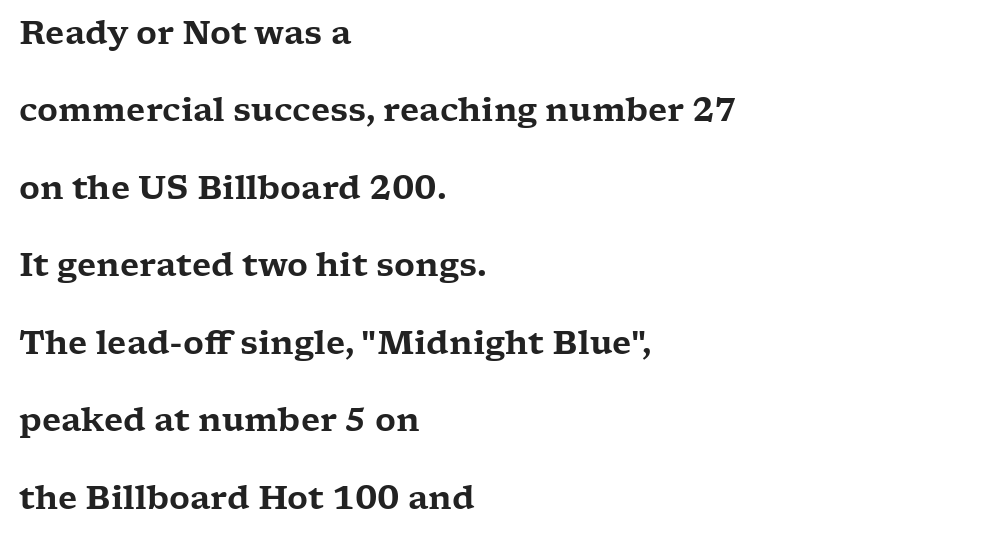
The image shows 32 px wide serif type, upright; set left-aligned, loose line spacing (2.42x), normal letter spacing, not underlined; low stroke contrast and a medium x-height.
